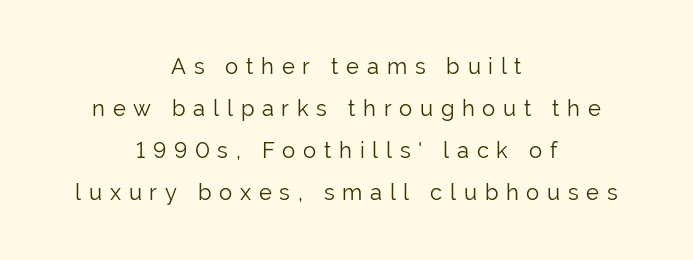
Q: Is the text bold? A: No.
Q: Is the text italic (slanted)? A: No, it is upright.
Q: Is the text underlined? A: No.
Q: How is the paragraph aligned? A: Centered.
Q: Is the spacing between letters normal or unusually wide? A: Unusually wide.
Q: Is the spacing between lines tight, normal or loose? A: Loose.
